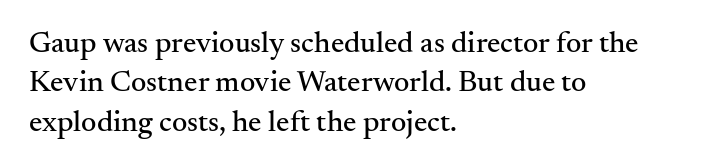
Is this a fixed-width face? No — the glyphs have proportional, varying widths. Every row of glyphs begins at an identical x-position on the left. Baseline-to-baseline distance is the conventional proportion of letter height. Stroke terminals: seriffed. Underline: absent. Posture: upright roman.
